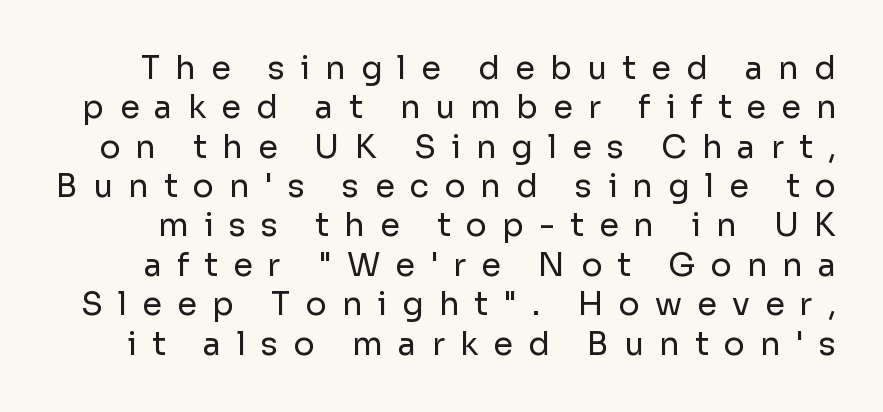
Q: Is the text bold? A: No.
Q: Is the text italic (slanted)? A: No, it is upright.
Q: Is the typeface a serif or a sans-serif typeface? A: Sans-serif.
Q: Is the text underlined? A: No.
Q: Is the spacing between letters normal or unusually wide? A: Unusually wide.
Q: Width (condensed, normal, or wide)? A: Normal.
Q: Stroke contrast? A: Low.
Q: x-height? A: Medium.
Q: Monospaced? A: No.
